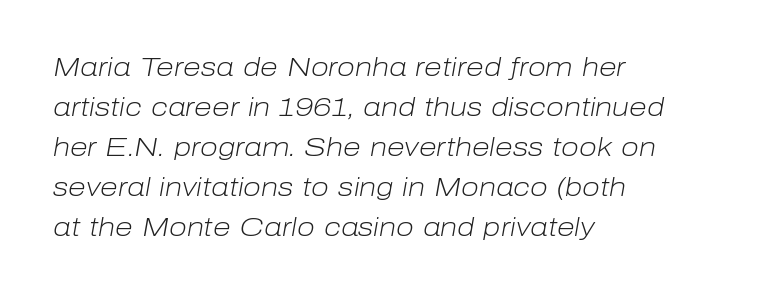
{"italic": "yes", "lean": "right", "slant_degrees": 10, "bold": "no", "underline": "no", "align": "left", "line_spacing": "normal", "line_spacing_ratio": 1.54, "letter_spacing": "normal", "letter_spacing_em": 0.0, "glyph_px": 26}
